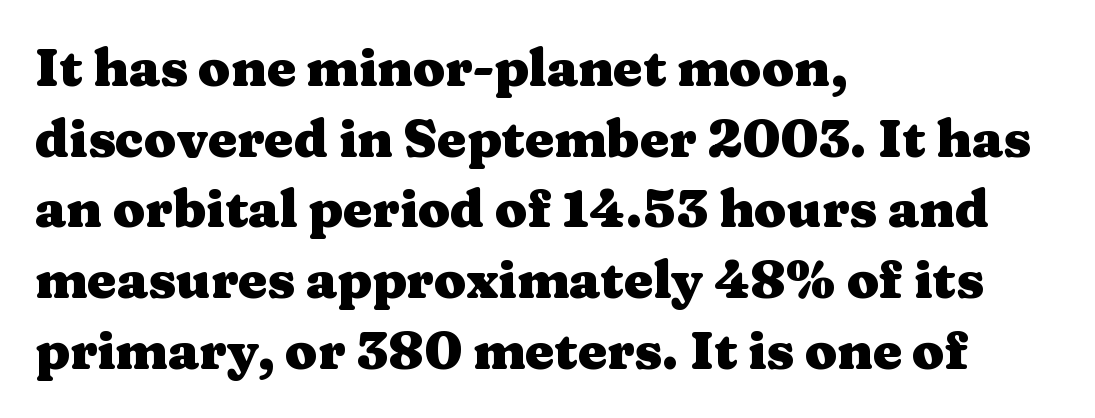
Q: Is the text bold? A: Yes.
Q: Is the text italic (slanted)? A: No, it is upright.
Q: Is the typeface a serif or a sans-serif typeface? A: Serif.
Q: Is the text underlined? A: No.
Q: How is the paragraph aligned? A: Left-aligned.
Q: Is the spacing between letters normal or unusually wide? A: Normal.
Q: Is the spacing between lines tight, normal or loose? A: Normal.
Q: Width (condensed, normal, or wide)? A: Wide.
Q: Stroke contrast? A: Medium.
Q: x-height? A: Medium.
Q: Monospaced? A: No.
